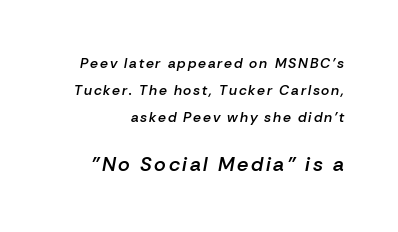
Beneath every word, the page is bare. Set as a demibold, roughly 600 on the weight scale. The rendering uses a large line-height, opening up the rows. Two sizes are in play, and the larger belongs to the second block.
